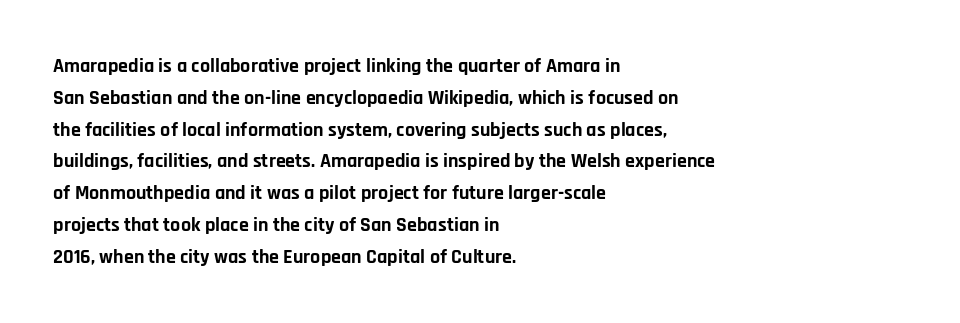
Upright lettering throughout. The foot of each line stays bare and open. Line spacing here is normal. The letters sit at their default tracking, neither squeezed nor spread. The setting favours the left margin, as ordinary paragraphs usually do. These words are printed bold, with thick strokes throughout.
